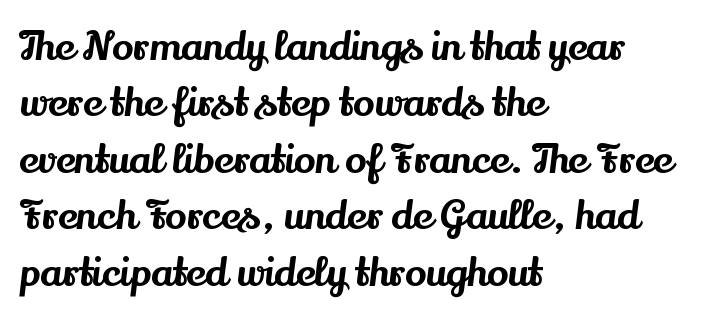
{"serif": "yes", "width": "normal", "stroke_contrast": "medium", "x_height": "small", "monospaced": "no", "underline": "no", "align": "left", "line_spacing": "normal", "line_spacing_ratio": 1.41, "letter_spacing": "normal", "letter_spacing_em": 0.0, "glyph_px": 40}
